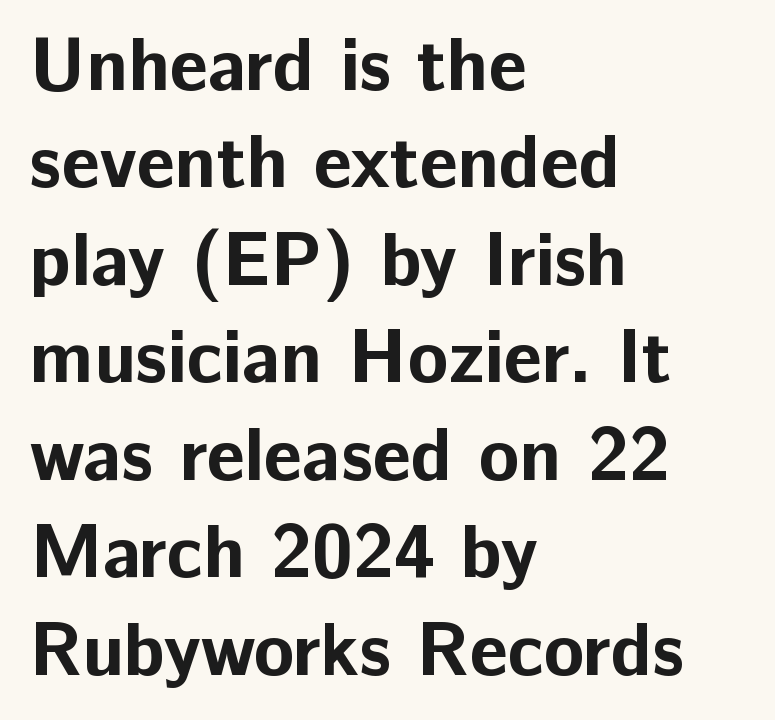
The image shows 75 px bold sans-serif type, upright; set left-aligned, normal line spacing (1.3x), normal letter spacing, not underlined; low stroke contrast and a medium x-height.
